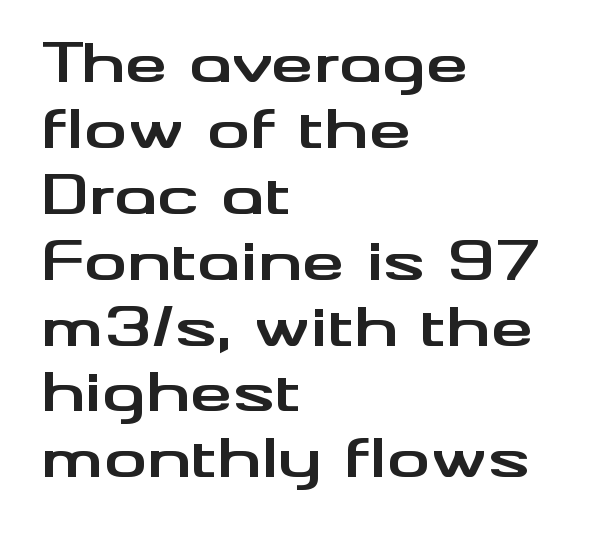
Q: Is the text bold? A: Yes.
Q: Is the text italic (slanted)? A: No, it is upright.
Q: Is the typeface a serif or a sans-serif typeface? A: Sans-serif.
Q: Is the text underlined? A: No.
Q: How is the paragraph aligned? A: Left-aligned.
Q: Is the spacing between letters normal or unusually wide? A: Normal.
Q: Width (condensed, normal, or wide)? A: Wide.
Q: Stroke contrast? A: Medium.
Q: x-height? A: Small.
Q: Monospaced? A: No.
